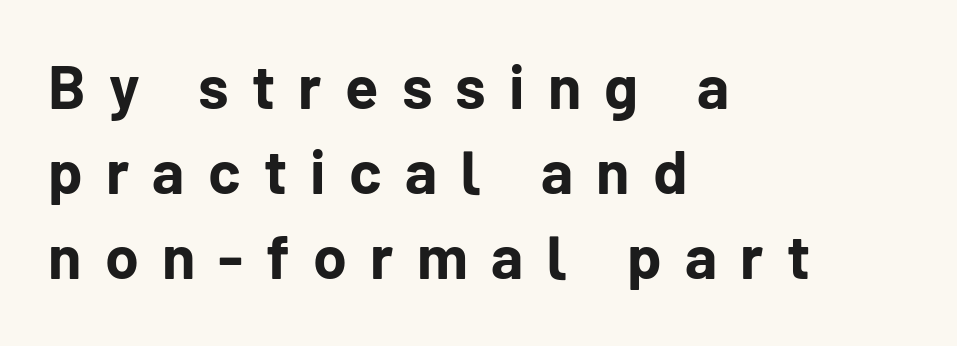
The line-height multiplier appears to be the usual default. Descenders are the only things crossing below the line. The letters are spread apart with noticeably loose tracking. Classification — sans serif. You could not count columns in this text — the font is proportionally spaced. Style check: upright.
